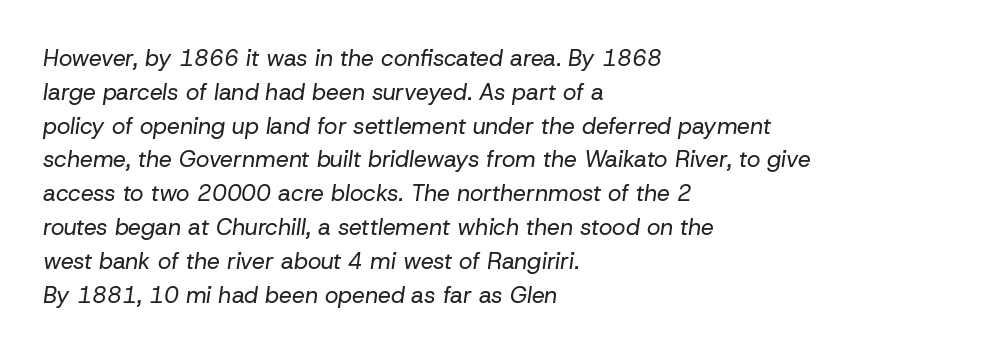
Q: Is the text bold? A: No.
Q: Is the text italic (slanted)? A: Yes, it leans right by about 8 degrees.
Q: Is the text underlined? A: No.
Q: How is the paragraph aligned? A: Left-aligned.
Q: Is the spacing between letters normal or unusually wide? A: Normal.
Q: Is the spacing between lines tight, normal or loose? A: Normal.
